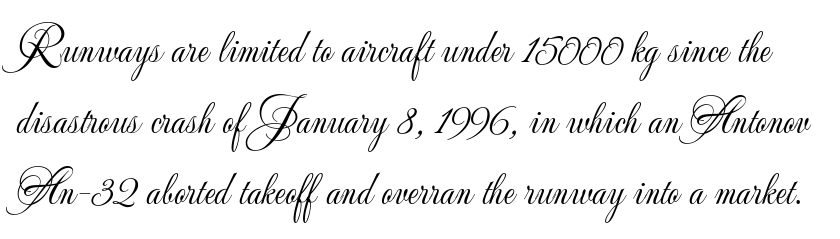
Q: Is the text bold? A: No.
Q: Is the text italic (slanted)? A: Yes.
Q: Is the typeface a serif or a sans-serif typeface? A: Sans-serif.
Q: Is the text underlined? A: No.
Q: Is the spacing between letters normal or unusually wide? A: Normal.
Q: Is the spacing between lines tight, normal or loose? A: Normal.
Q: Width (condensed, normal, or wide)? A: Normal.
Q: Stroke contrast? A: Low.
Q: x-height? A: Small.
Q: Monospaced? A: No.
